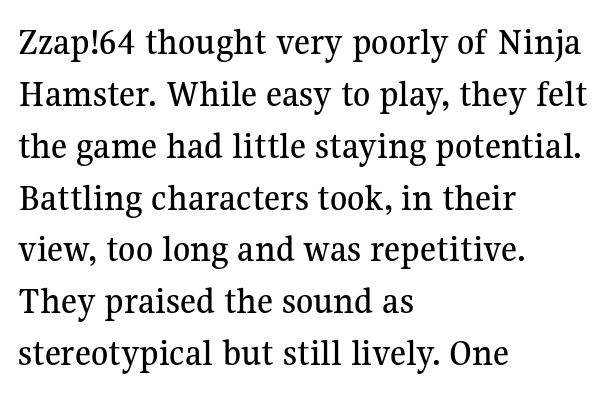
The specimen reads as upright at a glance. Regular leading. This sample has the flowing, uneven cadence of proportional lettering. Observe the serifs anchoring each vertical stroke in this sample. Words float on clear page, feet unadorned.
